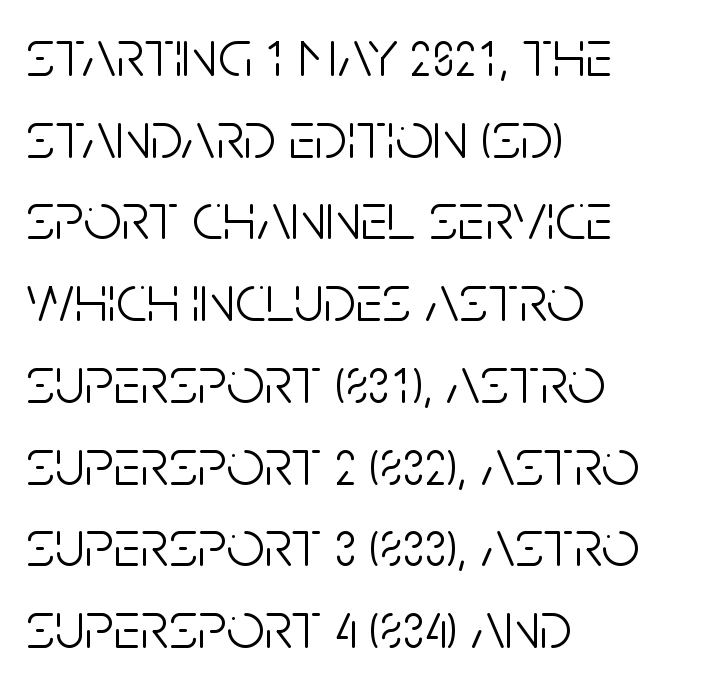
Ink coverage per letter is moderate at most. The area under the type is left untouched. A roman cut, with each character standing at attention. Reading down the block, your eye returns to a fixed left position each line. What stands out about the letter spacing? Nothing — it is the standard amount.
